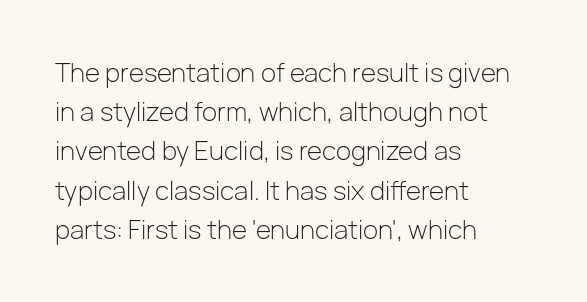
{"italic": "no", "bold": "no", "underline": "no", "align": "left", "line_spacing": "normal", "line_spacing_ratio": 1.57, "letter_spacing": "normal", "letter_spacing_em": 0.0, "glyph_px": 25}
